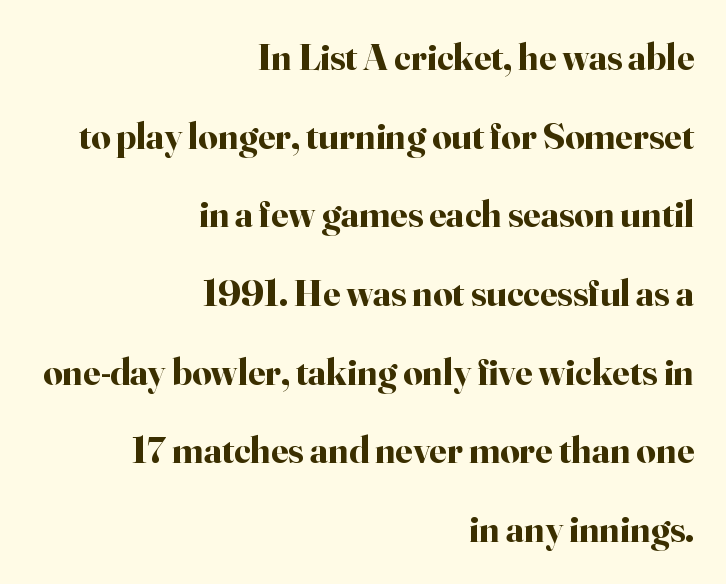
The image shows 38 px bold serif type, upright; set right-aligned, loose line spacing (2.07x), normal letter spacing, not underlined; high stroke contrast and a small x-height.
